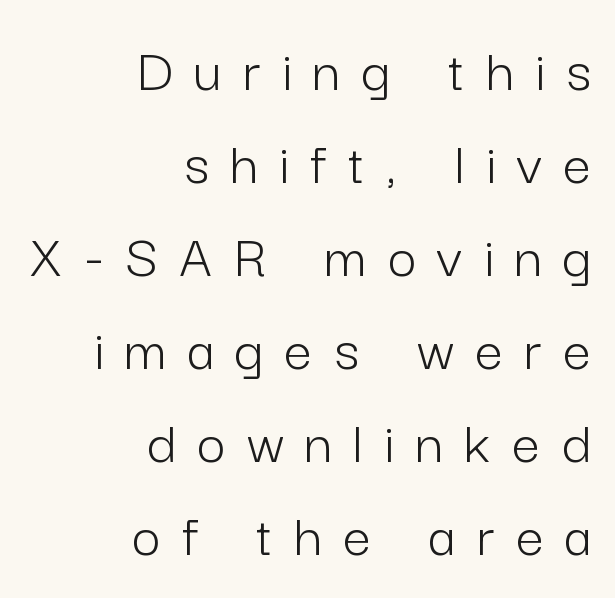
The image shows 62 px light sans-serif type, upright; set right-aligned, normal line spacing (1.5x), unusually wide letter spacing (+0.35 em), not underlined; low stroke contrast and a medium x-height.
